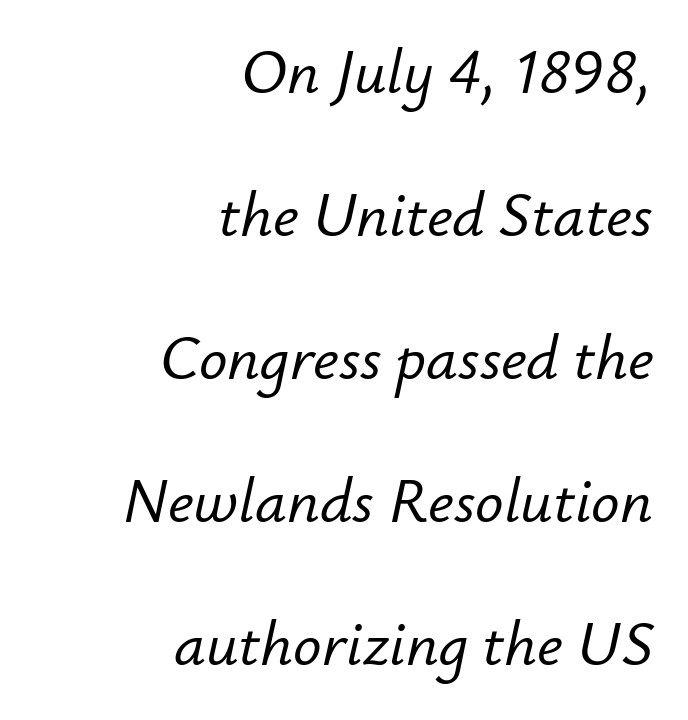
Q: Is the text italic (slanted)? A: Yes, it leans right by about 12 degrees.
Q: Is the text underlined? A: No.
Q: How is the paragraph aligned? A: Right-aligned.
Q: Is the spacing between letters normal or unusually wide? A: Normal.
Q: Is the spacing between lines tight, normal or loose? A: Loose.
Q: Width (condensed, normal, or wide)? A: Normal.
Q: Stroke contrast? A: Low.
Q: x-height? A: Small.
Q: Monospaced? A: No.
